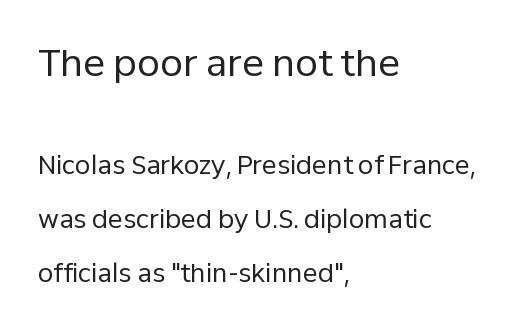
Q: Is the text bold? A: No.
Q: Is the text italic (slanted)? A: No, it is upright.
Q: Is the typeface a serif or a sans-serif typeface? A: Sans-serif.
Q: Is the text underlined? A: No.
Q: How is the paragraph aligned? A: Left-aligned.
Q: Is the spacing between letters normal or unusually wide? A: Normal.
Q: Is the spacing between lines tight, normal or loose? A: Loose.
Q: Which block of text is set in a larger size, the first (top) or the second (bottom)? A: The first (top) one.
Q: Width (condensed, normal, or wide)? A: Normal.
Q: Stroke contrast? A: Low.
Q: x-height? A: Medium.
Q: Monospaced? A: No.
